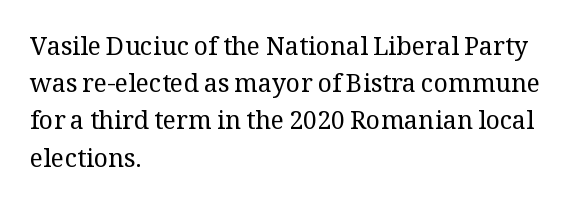
Q: Is the text bold? A: No.
Q: Is the text italic (slanted)? A: No, it is upright.
Q: Is the text underlined? A: No.
Q: How is the paragraph aligned? A: Left-aligned.
Q: Is the spacing between letters normal or unusually wide? A: Normal.
Q: Is the spacing between lines tight, normal or loose? A: Normal.
